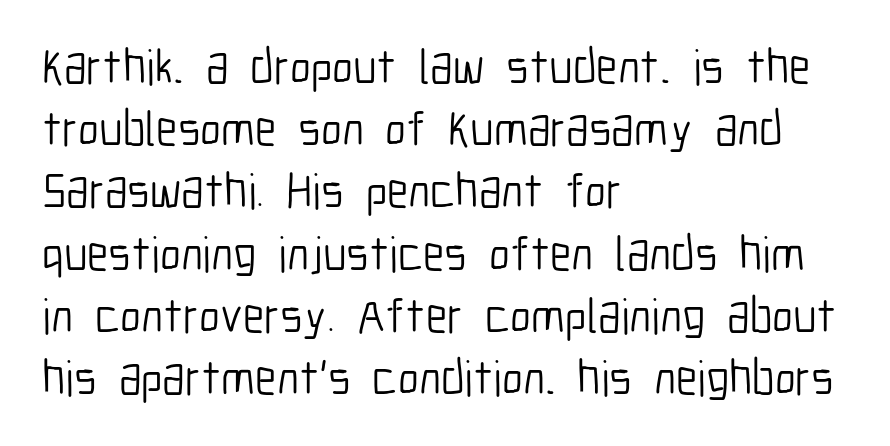
{"serif": "no", "italic": "no", "bold": "no", "weight": "light", "width": "condensed", "stroke_contrast": "low", "x_height": "medium", "monospaced": "no", "underline": "no", "align": "left", "line_spacing": "normal", "line_spacing_ratio": 1.27, "letter_spacing": "normal", "letter_spacing_em": 0.0, "glyph_px": 49}
